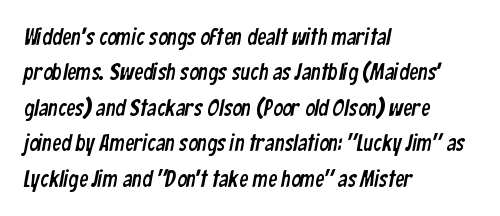
Alignment: flush left. What's the leading like? Ordinary, nothing unusual. The gaps between neighbouring characters are ordinary and unremarkable. Plain, unruled lines of type.
